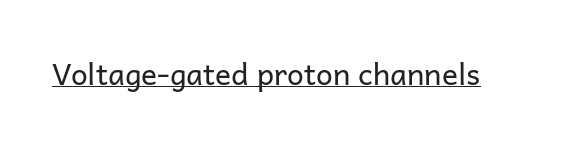
Q: Is the text bold? A: No.
Q: Is the text italic (slanted)? A: No, it is upright.
Q: Is the typeface a serif or a sans-serif typeface? A: Sans-serif.
Q: Is the text underlined? A: Yes.
Q: Is the spacing between letters normal or unusually wide? A: Normal.
Q: Width (condensed, normal, or wide)? A: Normal.
Q: Stroke contrast? A: Low.
Q: x-height? A: Medium.
Q: Monospaced? A: No.
